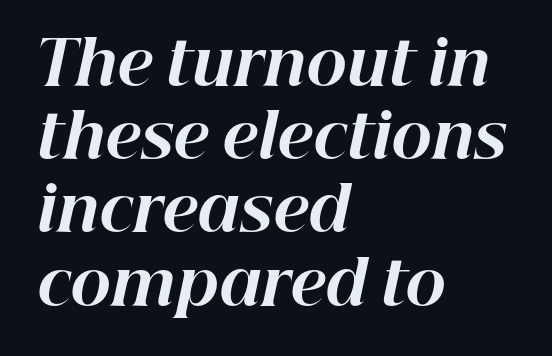
Q: Is the text bold? A: Yes.
Q: Is the text italic (slanted)? A: Yes, it leans right by about 12 degrees.
Q: Is the text underlined? A: No.
Q: How is the paragraph aligned? A: Left-aligned.
Q: Is the spacing between letters normal or unusually wide? A: Normal.
Q: Width (condensed, normal, or wide)? A: Normal.
Q: Stroke contrast? A: High.
Q: x-height? A: Medium.
Q: Monospaced? A: No.
